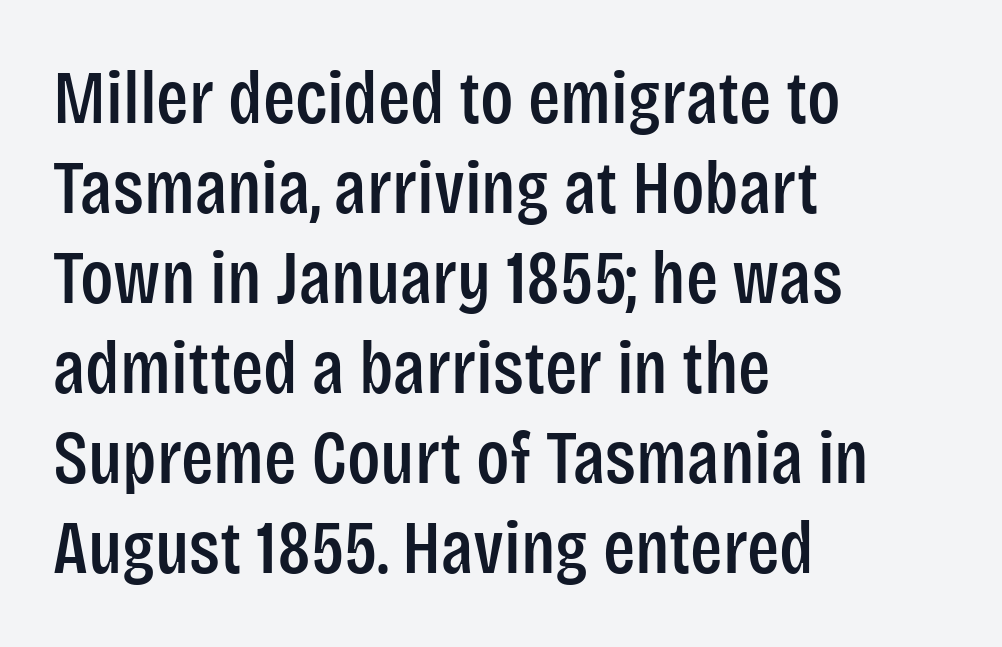
Q: Is the text italic (slanted)? A: No, it is upright.
Q: Is the typeface a serif or a sans-serif typeface? A: Sans-serif.
Q: Is the text underlined? A: No.
Q: How is the paragraph aligned? A: Left-aligned.
Q: Is the spacing between letters normal or unusually wide? A: Normal.
Q: Width (condensed, normal, or wide)? A: Condensed.
Q: Stroke contrast? A: Low.
Q: x-height? A: Large.
Q: Monospaced? A: No.
